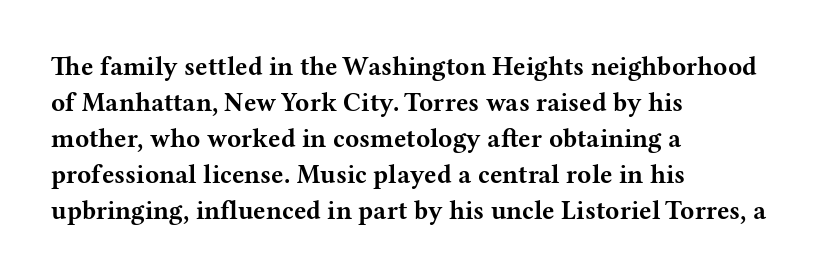
Weight: bold. Inter-character spacing is left at the font's built-in metrics. Check the space under the baseline: it is left empty. These lines sit exactly where default settings would place them. Compared with a centered layout, this one pins lines to the left instead.
